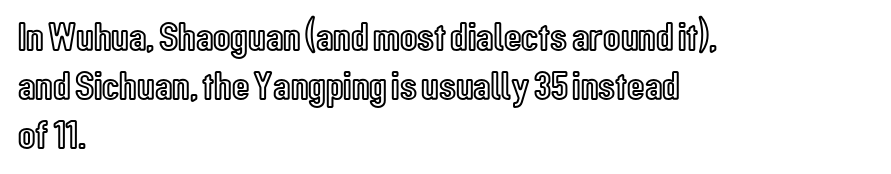
Q: Is the text italic (slanted)? A: No, it is upright.
Q: Is the text underlined? A: No.
Q: How is the paragraph aligned? A: Left-aligned.
Q: Is the spacing between letters normal or unusually wide? A: Normal.
Q: Width (condensed, normal, or wide)? A: Condensed.
Q: x-height? A: Medium.
Q: Monospaced? A: No.
